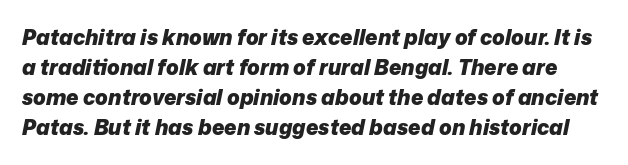
Letters rest on an invisible, unmarked baseline. Honestly, the row spacing looks completely unremarkable. The passage shown is emphatically bold. The face used here has a pronounced slope to its letters. Observe the ordinary spacing: letters are neighbours, not strangers.
